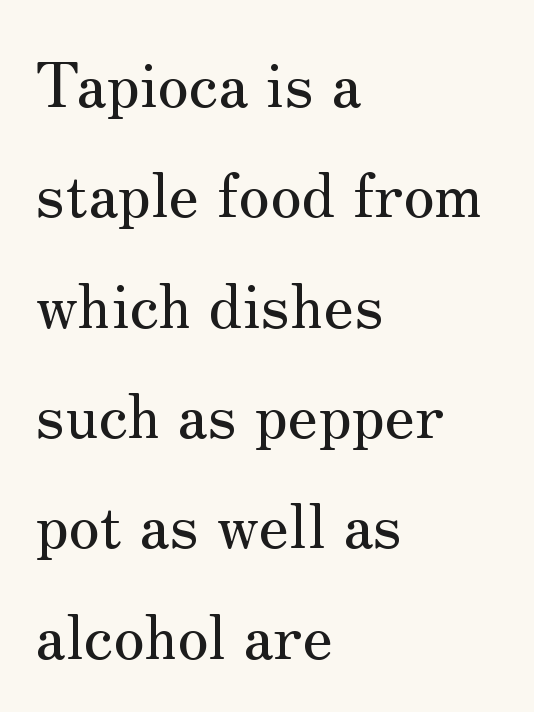
{"serif": "yes", "italic": "no", "width": "normal", "stroke_contrast": "medium", "x_height": "small", "monospaced": "no", "underline": "no", "align": "left", "line_spacing_ratio": 1.78, "letter_spacing": "normal", "letter_spacing_em": 0.0, "glyph_px": 62}
